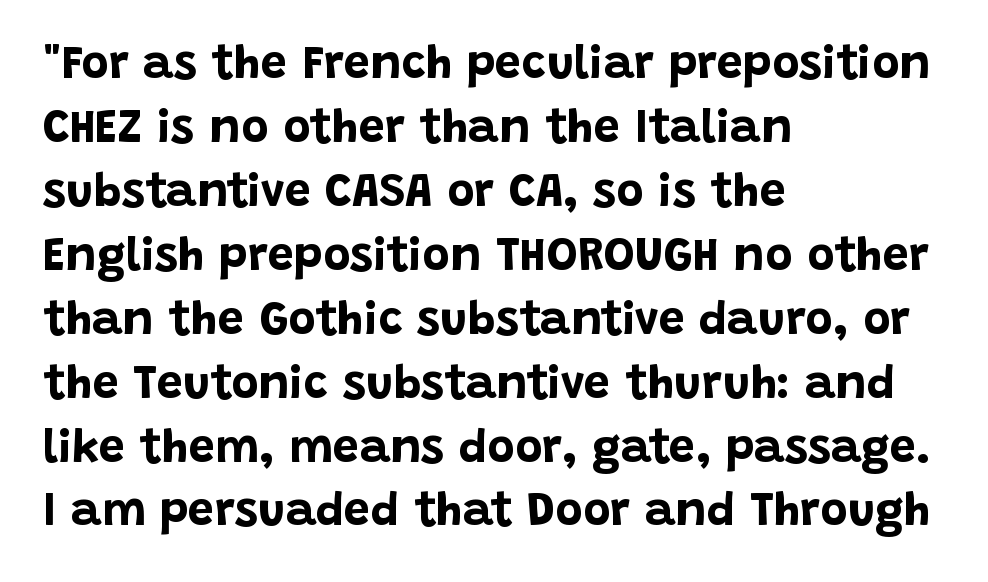
Vertical spacing — default. Anything drawn beneath the words? Only blank space. Quick note: not italic, upright. You can tell from the bare stems that sans-serif type was used. These lines are rendered in a variable-pitch font.
